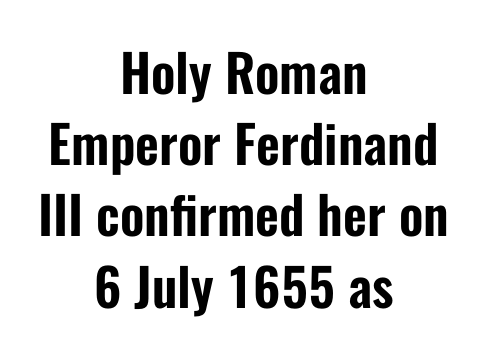
The image shows 52 px condensed sans-serif type, upright; set centered, normal line spacing (1.37x), normal letter spacing, not underlined; low stroke contrast and a medium x-height.
